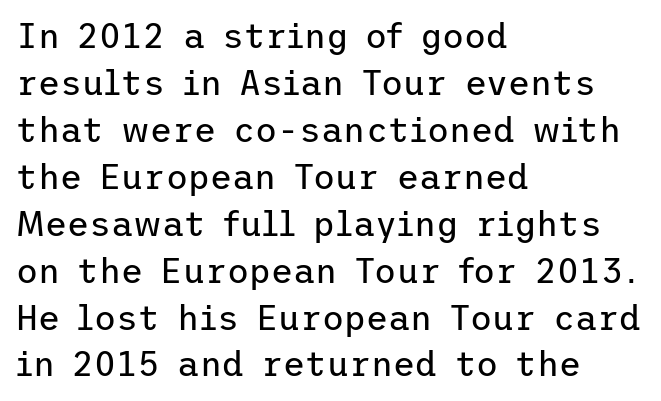
{"serif": "no", "italic": "no", "bold": "no", "weight": "regular", "width": "normal", "stroke_contrast": "low", "x_height": "medium", "underline": "no", "align": "left", "line_spacing": "normal", "line_spacing_ratio": 1.38, "letter_spacing": "normal", "letter_spacing_em": 0.0, "glyph_px": 34}
